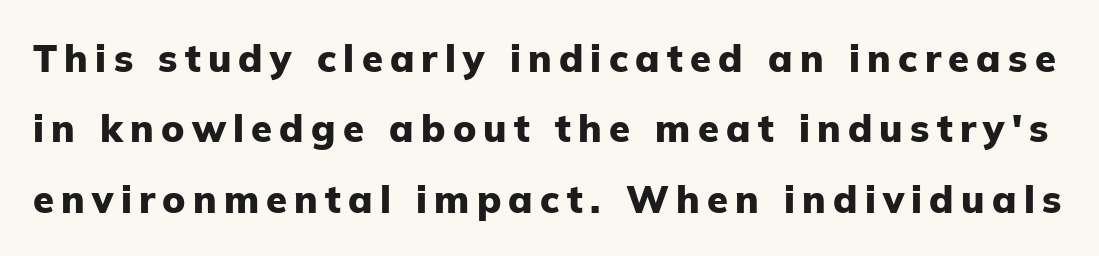
The image shows 38 px heavy sans-serif type, upright; set line spacing 1.85x, not underlined; low stroke contrast and a medium x-height.
